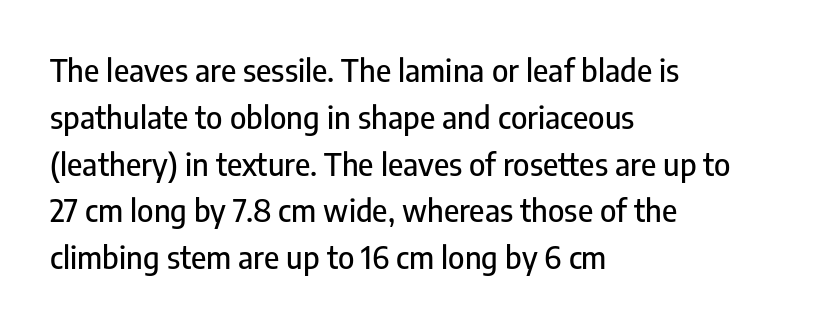
{"serif": "no", "italic": "no", "width": "condensed", "stroke_contrast": "low", "x_height": "medium", "monospaced": "no", "underline": "no", "align": "left", "line_spacing": "normal", "line_spacing_ratio": 1.51, "letter_spacing": "normal", "letter_spacing_em": 0.0, "glyph_px": 31}
